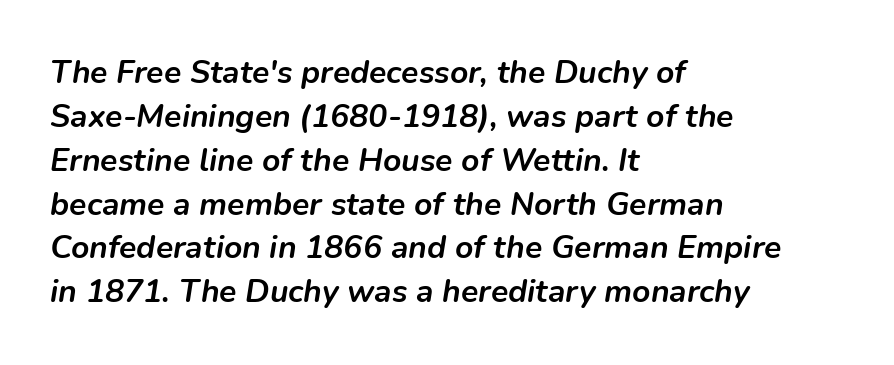
The image shows 32 px semibold type, italic (leaning right); set left-aligned, normal line spacing (1.37x), normal letter spacing, not underlined; low stroke contrast and a medium x-height.
